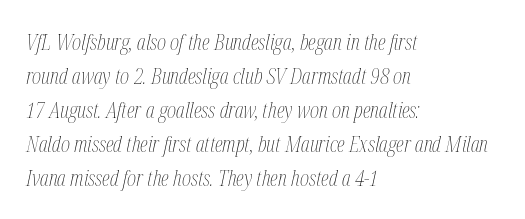
The image shows 22 px text type, italic (leaning right); set left-aligned, normal line spacing (1.54x), normal letter spacing, not underlined.
